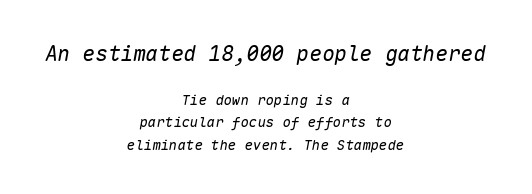
The foot of each line stays bare and open. Posture: slanted. Unbolded letterforms with no extra heft. These lines keep a tight, regular rhythm from letter to letter. Caption: upper text group enlarged, lower text group reduced.
